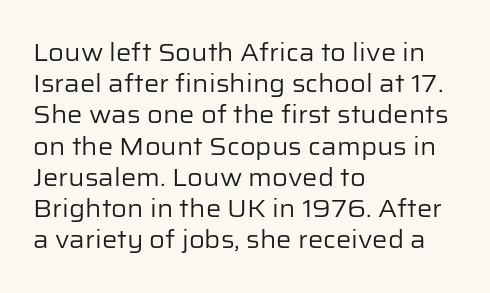
The ragged edge is on the right, which tells us the setting is flush left. The passage shown is not underscored anywhere. These lines were composed using upright roman letters. This sample uses plain, unmodified letter spacing. Reading down the column, the eye jumps a familiar distance to each next line.
